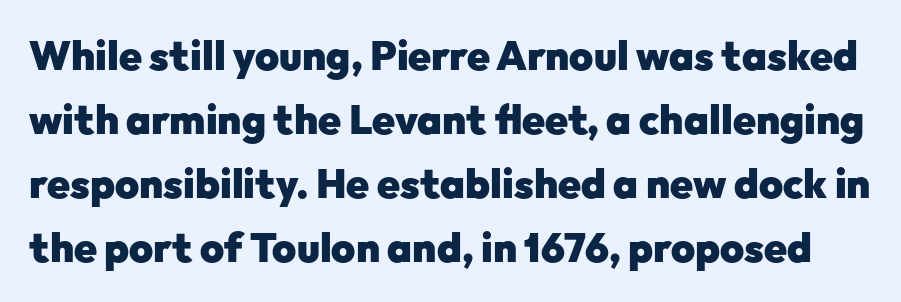
Q: Is the text bold? A: Yes.
Q: Is the text italic (slanted)? A: No, it is upright.
Q: Is the typeface a serif or a sans-serif typeface? A: Sans-serif.
Q: Is the text underlined? A: No.
Q: Is the spacing between letters normal or unusually wide? A: Normal.
Q: Is the spacing between lines tight, normal or loose? A: Normal.
Q: Width (condensed, normal, or wide)? A: Normal.
Q: Stroke contrast? A: Low.
Q: x-height? A: Medium.
Q: Monospaced? A: No.
